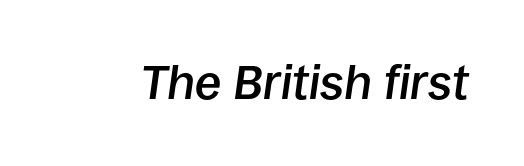
{"italic": "yes", "lean": "right", "slant_degrees": 8, "bold": "semi", "weight": "semibold", "width": "normal", "stroke_contrast": "low", "x_height": "large", "monospaced": "no", "underline": "no", "letter_spacing": "normal", "letter_spacing_em": 0.0, "glyph_px": 48}
